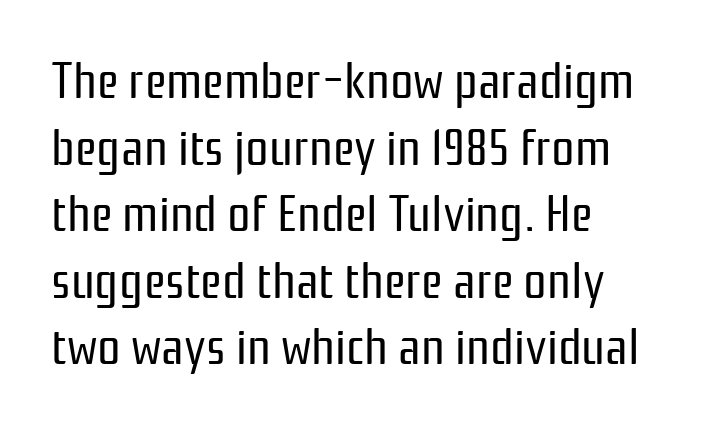
The strip under each line holds only bare page. This sample has the flowing, uneven cadence of proportional lettering. Is this a sans? Yes — the strokes have no serifs. There is no visible air inserted between adjacent glyphs. Evenly set lines give the paragraph a standard silhouette. Heft: none added — not bold.
